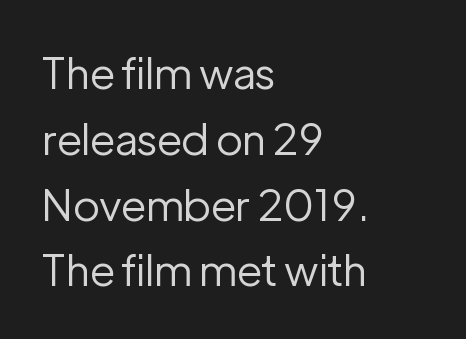
{"serif": "no", "italic": "no", "bold": "no", "weight": "regular", "width": "normal", "stroke_contrast": "low", "x_height": "medium", "monospaced": "no", "underline": "no", "align": "left", "line_spacing": "normal", "line_spacing_ratio": 1.53, "letter_spacing": "normal", "letter_spacing_em": 0.0, "glyph_px": 43}
